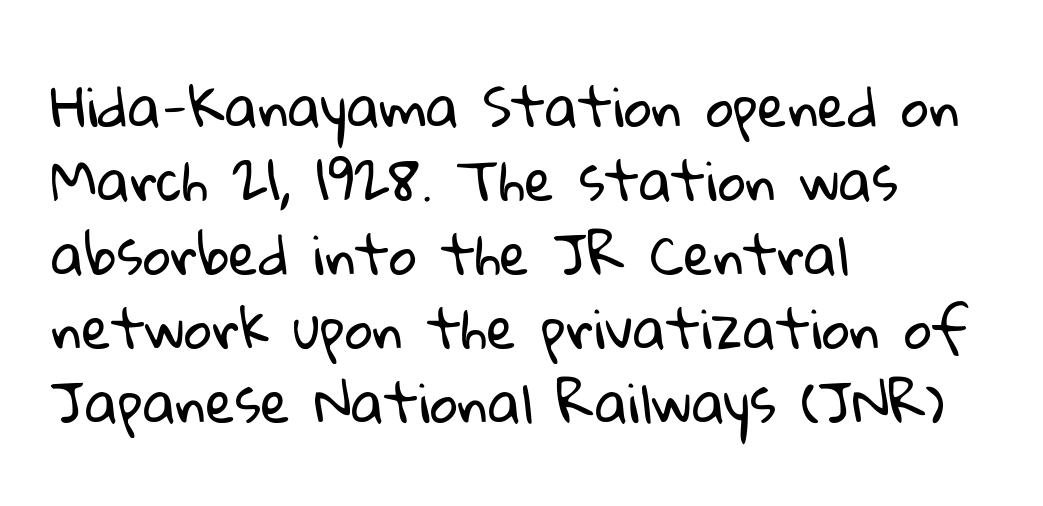
{"serif": "no", "bold": "no", "weight": "regular", "width": "normal", "stroke_contrast": "low", "x_height": "medium", "monospaced": "no", "underline": "no", "align": "left", "line_spacing": "normal", "line_spacing_ratio": 1.37, "letter_spacing": "normal", "letter_spacing_em": 0.0, "glyph_px": 54}
